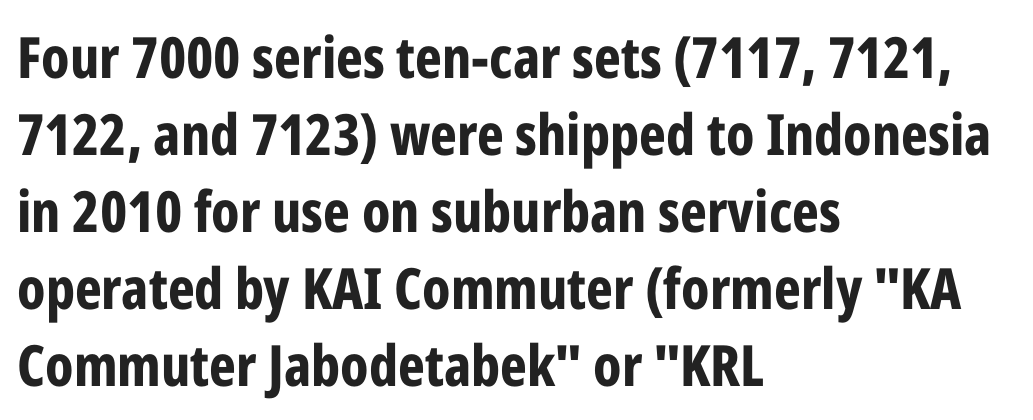
Each new line begins a customary step beneath the previous one. The face used here has the dense, thick strokes of a bold. How are the letters spaced? Ordinarily, with no added tracking. If you drew a line through each stem, it would be perfectly vertical. This sample uses a sans-serif face. The passage is arranged the way most books set body copy — flush left.
